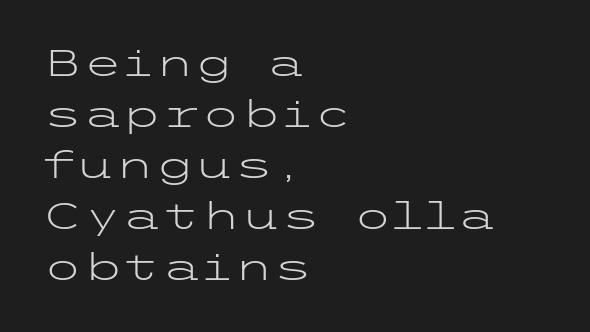
{"serif": "no", "italic": "no", "bold": "no", "weight": "light", "width": "wide", "stroke_contrast": "low", "x_height": "medium", "underline": "no", "align": "left", "line_spacing": "normal", "line_spacing_ratio": 1.42, "letter_spacing": "normal", "letter_spacing_em": 0.0, "glyph_px": 36}
